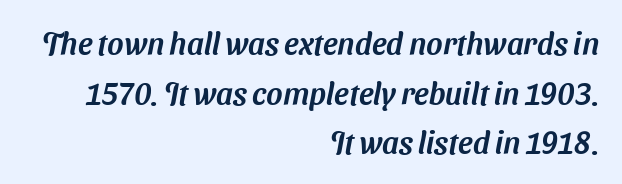
The image shows 31 px sans-serif type; set right-aligned, normal line spacing (1.6x), normal letter spacing, not underlined; medium stroke contrast and a medium x-height.
